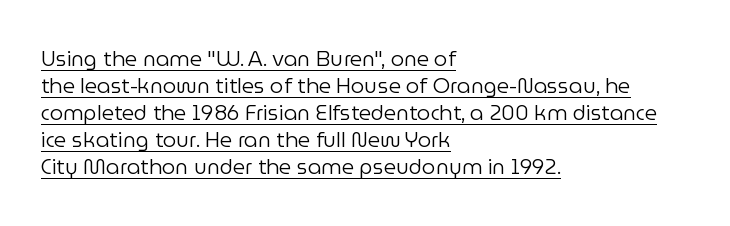
The image shows 21 px text type, upright; set left-aligned, normal line spacing (1.29x), normal letter spacing, underlined.
